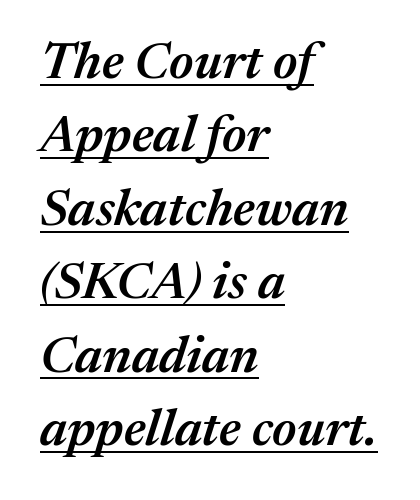
Q: Is the text bold? A: Semi-bold.
Q: Is the text italic (slanted)? A: Yes, it leans right by about 17 degrees.
Q: Is the text underlined? A: Yes.
Q: How is the paragraph aligned? A: Left-aligned.
Q: Is the spacing between letters normal or unusually wide? A: Normal.
Q: Is the spacing between lines tight, normal or loose? A: Normal.
Q: Width (condensed, normal, or wide)? A: Normal.
Q: Stroke contrast? A: Medium.
Q: x-height? A: Medium.
Q: Monospaced? A: No.
